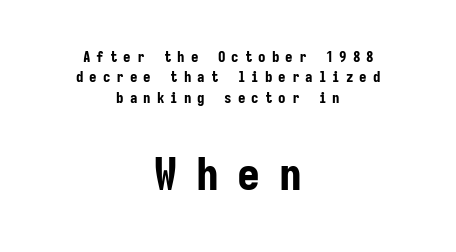
{"serif": "no", "italic": "no", "bold": "yes", "weight": "bold", "width": "condensed", "stroke_contrast": "low", "x_height": "medium", "monospaced": "yes", "underline": "no", "align": "center", "line_spacing": "normal", "line_spacing_ratio": 1.36, "letter_spacing": "wide", "letter_spacing_em": 0.4, "larger_block": "second", "size_ratio": 3.07, "glyph_px": 46}
